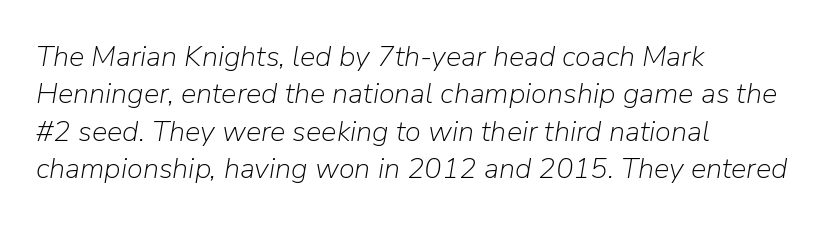
{"italic": "yes", "lean": "right", "slant_degrees": 9, "bold": "no", "weight": "light", "width": "normal", "stroke_contrast": "low", "x_height": "medium", "monospaced": "no", "underline": "no", "align": "left", "line_spacing": "normal", "line_spacing_ratio": 1.29, "letter_spacing": "normal", "letter_spacing_em": 0.0, "glyph_px": 29}
